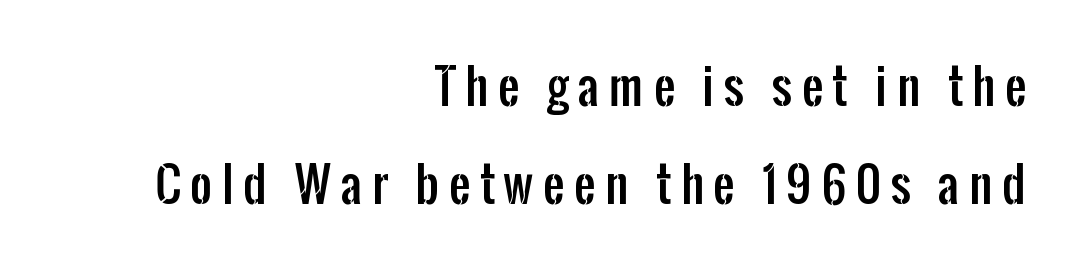
The rendering uses natural spacing where letterforms have individual widths. Line endings align vertically; line beginnings do not. The gaps between neighbouring characters are conspicuously large. I'd call this a sans setting — the letters go barefoot.
